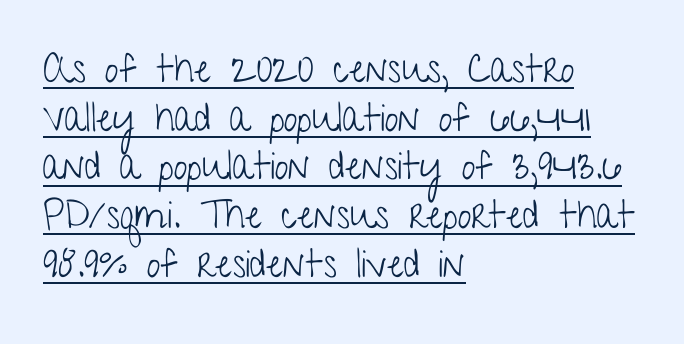
The image shows 39 px light, condensed sans-serif type, upright; set left-aligned, normal line spacing (1.25x), normal letter spacing, underlined; low stroke contrast and a medium x-height.
